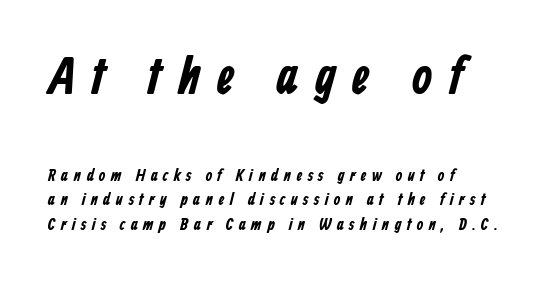
Is this a fixed-width face? No — the glyphs have proportional, varying widths. The lines are quadded left. No word sits above an underline. The line texture is sparse and dotted thanks to wide tracking. Regarding serifs, this sample does without them. Which of the two is more prominent by size? The first, at the top.
